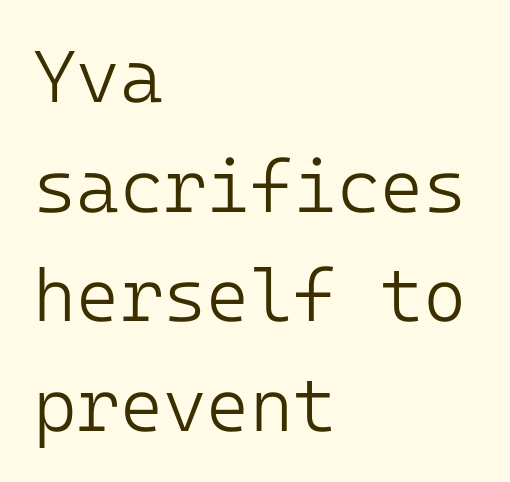
{"serif": "no", "italic": "no", "bold": "no", "weight": "light", "width": "normal", "stroke_contrast": "low", "x_height": "medium", "underline": "no", "align": "left", "line_spacing": "normal", "line_spacing_ratio": 1.48, "letter_spacing": "normal", "letter_spacing_em": 0.0, "glyph_px": 74}
